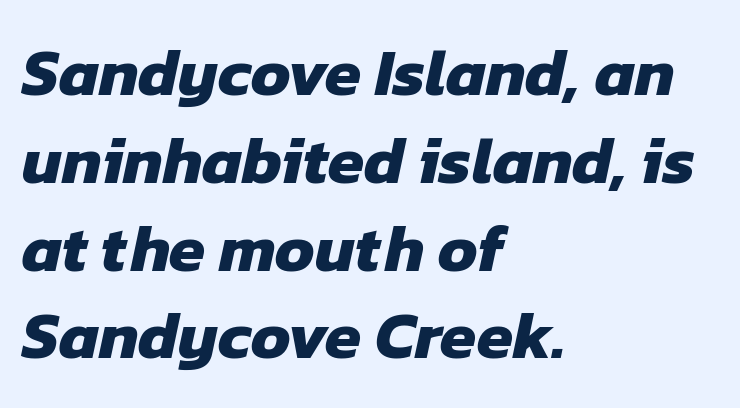
You could not count columns in this text — the font is proportionally spaced. Pretty heavy lettering here — definitely bold. The area under the type is left untouched. Nobody touched the tracking dial on this one. The font family rendered here belongs to the sans-serif group.
